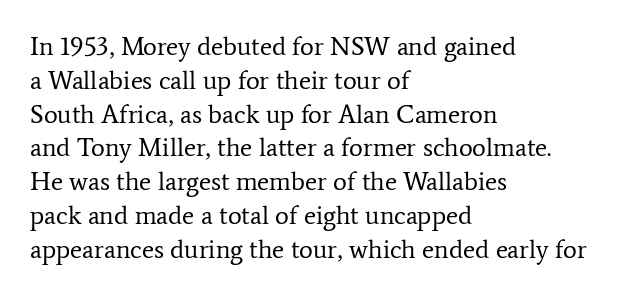
Descenders are the only things crossing below the line. Vertical strokes here are truly vertical. Compared with typical paragraphs, the rows here are spaced about the same. The setting favours the left margin, as ordinary paragraphs usually do.
